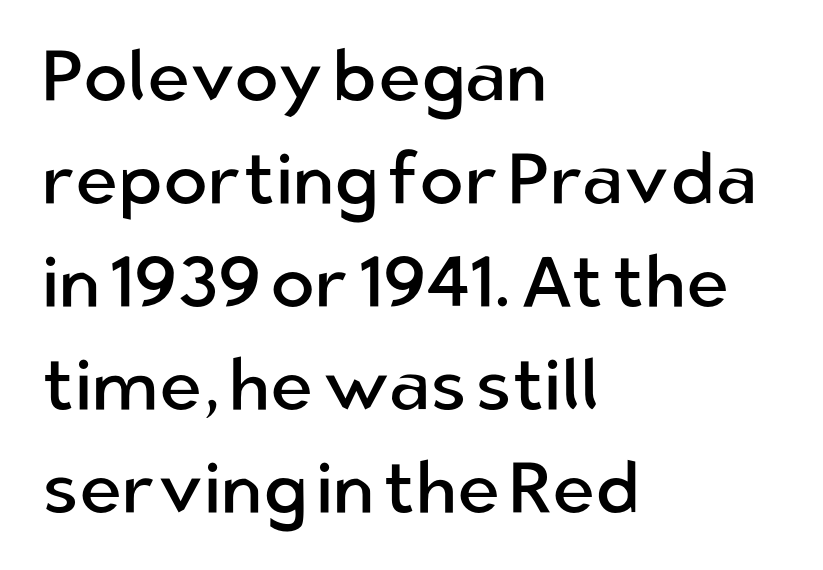
{"serif": "no", "italic": "no", "bold": "no", "weight": "regular", "width": "normal", "stroke_contrast": "low", "x_height": "medium", "monospaced": "no", "underline": "no", "align": "left", "line_spacing": "normal", "line_spacing_ratio": 1.41, "letter_spacing": "normal", "letter_spacing_em": 0.0, "glyph_px": 73}
